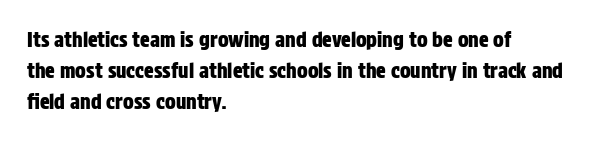
{"italic": "no", "underline": "no", "align": "left", "line_spacing": "normal", "line_spacing_ratio": 1.54, "letter_spacing": "normal", "letter_spacing_em": 0.0, "glyph_px": 20}
